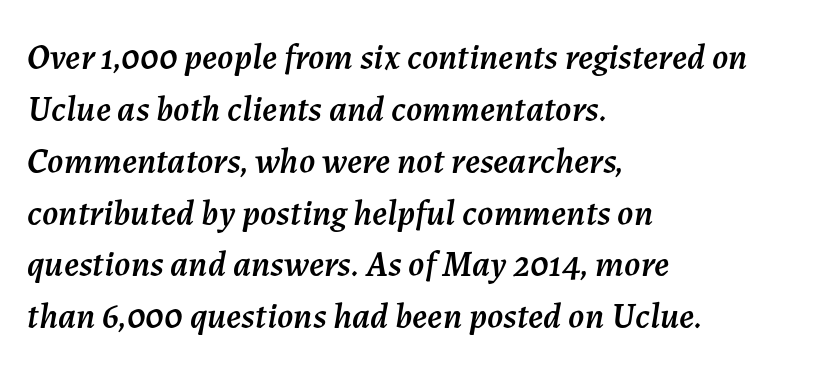
In terms of posture, this sample is oblique. Left-aligned paragraph, ragged on the right. Descenders are the only things crossing below the line. The line texture is even and compact thanks to regular tracking.
